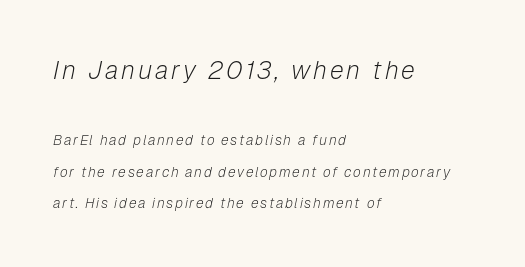
A student would call this left alignment; a typographer would say flush left, rag right. How would I describe the line gaps? Wide and relaxed. The emphasis by scale lands on block number one, above. The lettering tilts uniformly, giving the passage an italic look. Any mark beneath the type? The region is blank. Summary of weight: not heavy and not bold.
